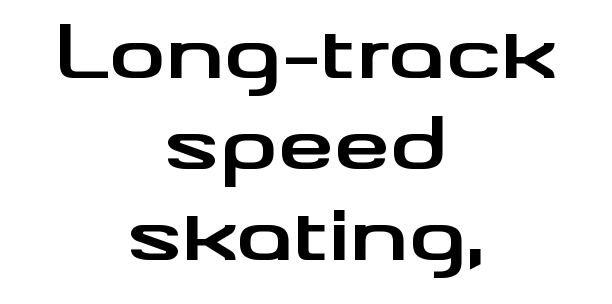
These lines are rendered in a variable-pitch font. Rendered with straight, roman letterforms. Default kerning and tracking; the words read as compact shapes. The strokes are fattened all the way to bold.
